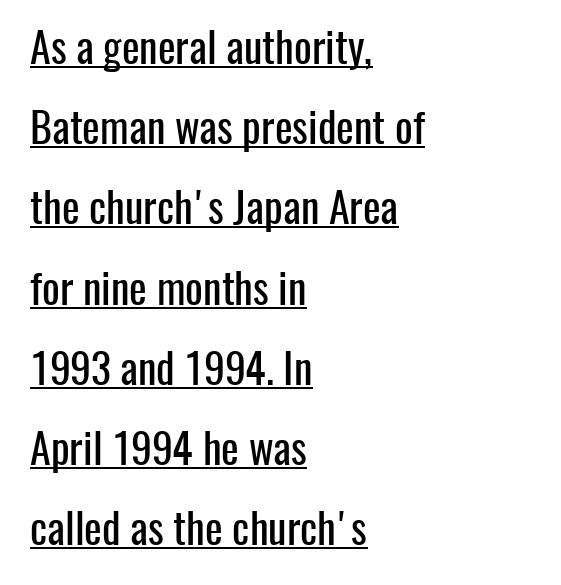
The image shows 42 px condensed sans-serif type, upright; set left-aligned, loose line spacing (1.91x), normal letter spacing, underlined; low stroke contrast and a medium x-height.
